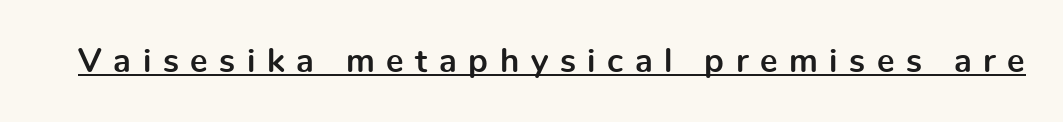
The image shows 33 px bold sans-serif type, upright; set unusually wide letter spacing (+0.35 em), underlined; a medium x-height.
